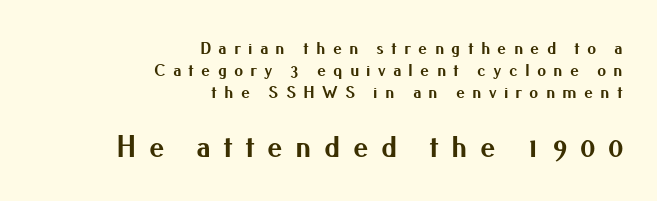
Casual observation: everything's shoved over to the right. Clear beneath every line of the passage. These lines are rendered in a variable-pitch font. Between these two stacked blocks, the lower one wins on size. Here the glyphs are tracked loosely, breaking word shapes into spaced letters. Do the letters lean? They stand straight.
